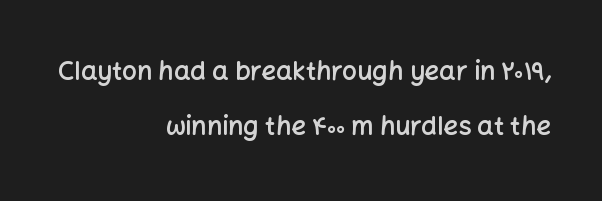
Q: Is the text bold? A: Semi-bold.
Q: Is the text italic (slanted)? A: No, it is upright.
Q: Is the text underlined? A: No.
Q: How is the paragraph aligned? A: Right-aligned.
Q: Is the spacing between letters normal or unusually wide? A: Normal.
Q: Is the spacing between lines tight, normal or loose? A: Loose.
